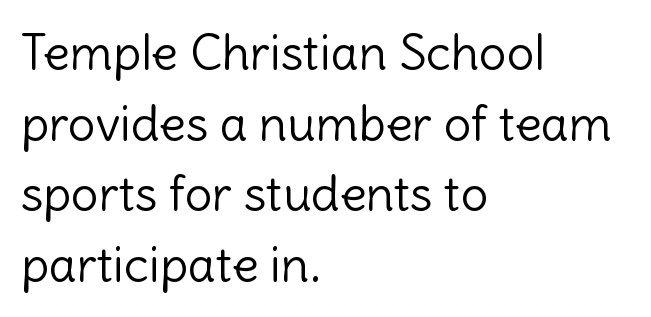
Does the copy run flush right? No — it runs flush left. The line texture is even and compact thanks to regular tracking. If you measured baseline to baseline, you'd find a middling distance. The rendering shows plain stroke endings on the letterforms — a sans-serif design. No extra ink here — the face is not bold. You can tell it's not italic because the verticals are truly vertical.
